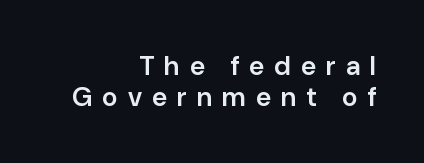
The image shows 27 px text type, upright; set right-aligned, tight line spacing (1.14x), unusually wide letter spacing (+0.37 em), not underlined.
